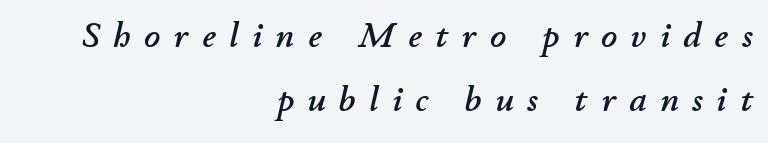
The image shows 35 px text type, italic (leaning right); set right-aligned, line spacing 1.84x, unusually wide letter spacing (+0.39 em), not underlined; low stroke contrast and a small x-height.
